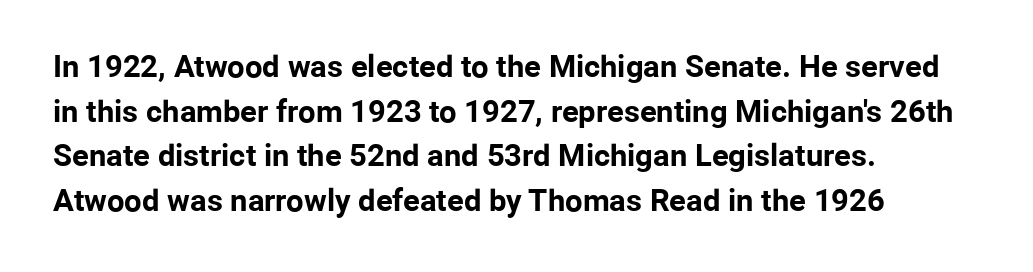
The image shows 31 px bold sans-serif type, upright; set left-aligned, normal line spacing (1.44x), normal letter spacing, not underlined; low stroke contrast and a medium x-height.
